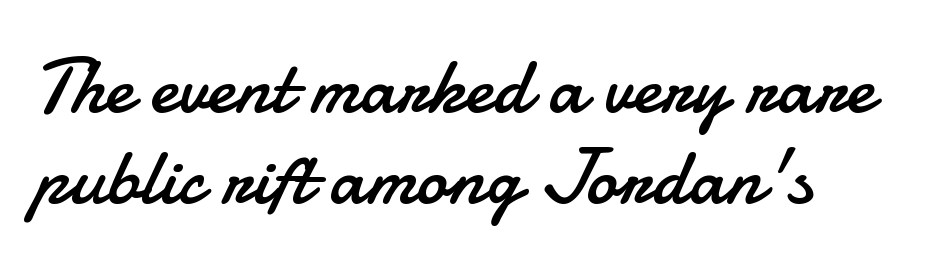
Q: Is the text bold? A: No.
Q: Is the text italic (slanted)? A: Yes.
Q: Is the typeface a serif or a sans-serif typeface? A: Sans-serif.
Q: Is the text underlined? A: No.
Q: How is the paragraph aligned? A: Left-aligned.
Q: Is the spacing between letters normal or unusually wide? A: Normal.
Q: Width (condensed, normal, or wide)? A: Normal.
Q: Stroke contrast? A: Low.
Q: x-height? A: Small.
Q: Monospaced? A: No.
